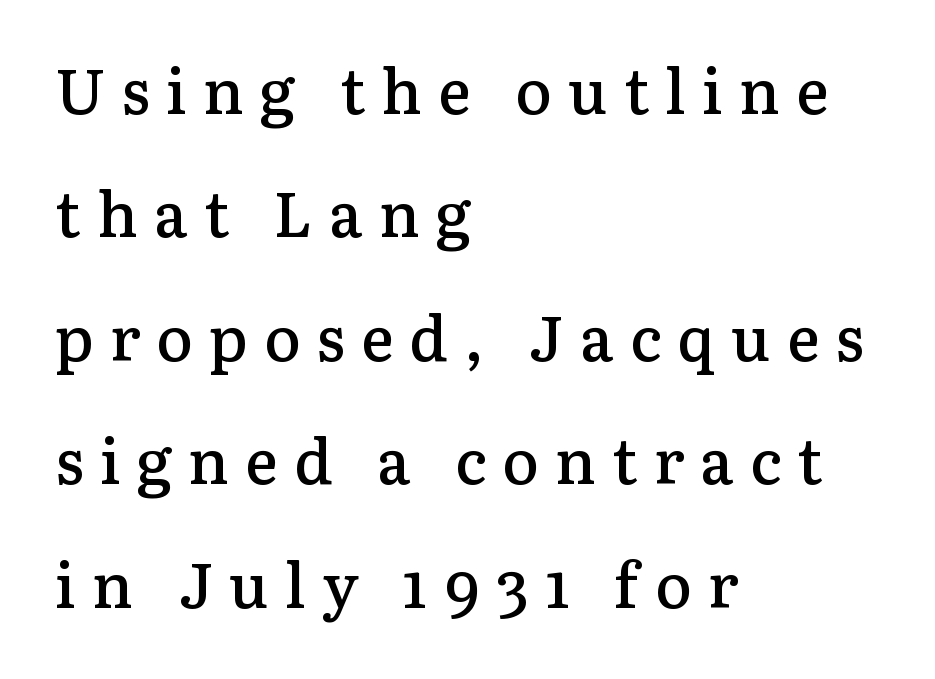
The font's upright variant was chosen for this text. Caption: expanded tracking, letters set apart. Spacing verdict: proportional, widths tailored to each character. The strip under each line holds only bare page. A student would call this left alignment; a typographer would say flush left, rag right. Set as a demibold, roughly 600 on the weight scale.
